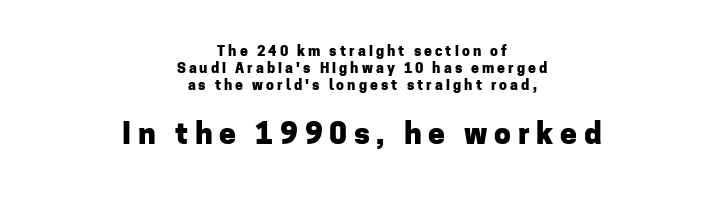
{"serif": "no", "italic": "no", "bold": "yes", "weight": "heavy", "width": "normal", "stroke_contrast": "low", "x_height": "medium", "monospaced": "no", "underline": "no", "align": "center", "line_spacing_ratio": 1.23, "letter_spacing": "wide", "letter_spacing_em": 0.22, "larger_block": "second", "size_ratio": 2.14, "glyph_px": 30}
